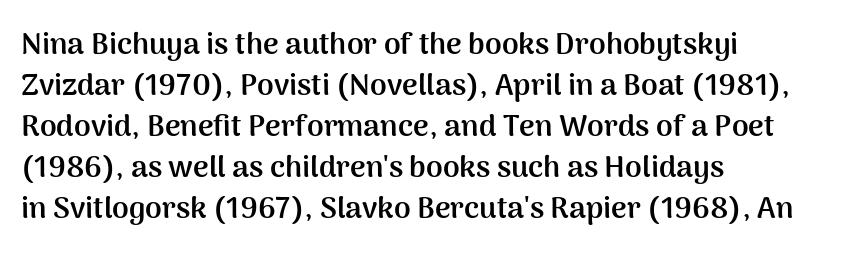
{"serif": "no", "italic": "no", "bold": "yes", "weight": "semibold", "width": "normal", "stroke_contrast": "medium", "x_height": "medium", "monospaced": "no", "underline": "no", "align": "left", "line_spacing": "normal", "line_spacing_ratio": 1.37, "letter_spacing": "normal", "letter_spacing_em": 0.0, "glyph_px": 30}
